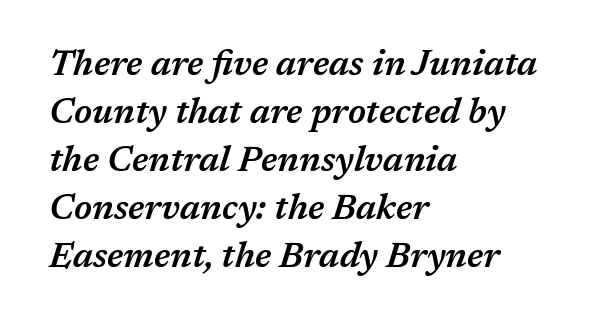
The image shows 35 px semibold type, italic (leaning right); set left-aligned, normal line spacing (1.37x), normal letter spacing, not underlined; medium stroke contrast and a medium x-height.
